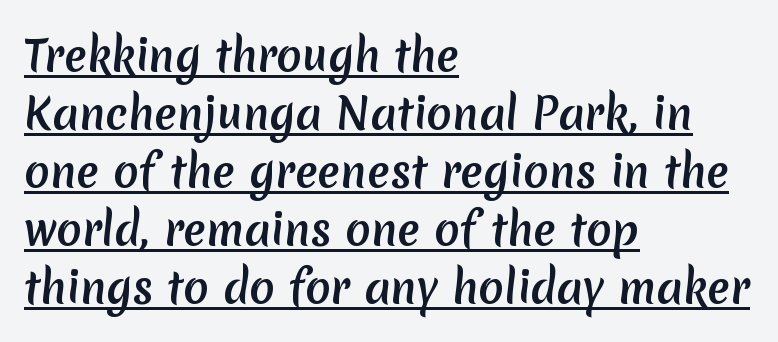
The image shows 42 px semibold sans-serif type; set left-aligned, normal line spacing (1.38x), normal letter spacing, underlined; low stroke contrast and a medium x-height.
